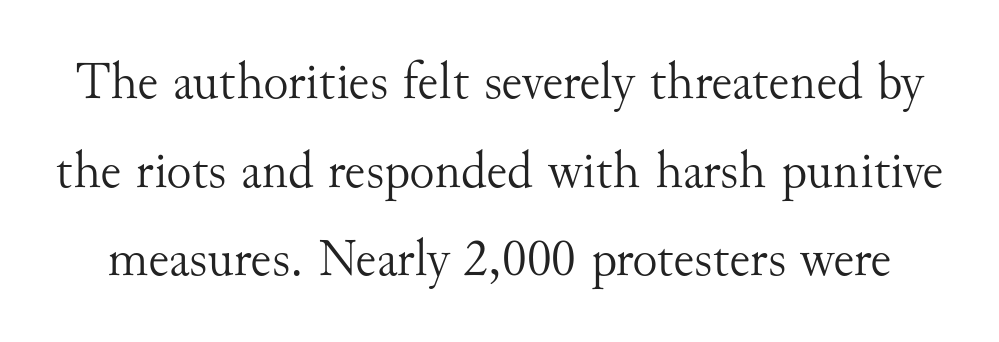
{"serif": "yes", "italic": "no", "bold": "no", "weight": "light", "width": "normal", "stroke_contrast": "medium", "x_height": "small", "monospaced": "no", "underline": "no", "line_spacing": "normal", "line_spacing_ratio": 1.67, "letter_spacing": "normal", "letter_spacing_em": 0.0, "glyph_px": 53}
